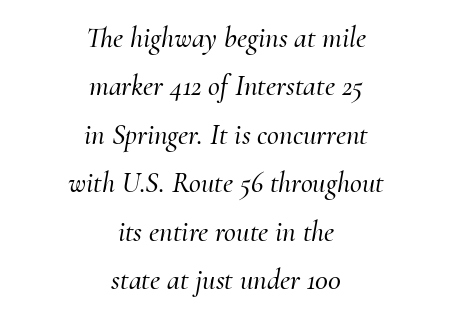
This sample uses a serif face. Every row of glyphs is offset so its center matches the block's center. Character widths vary here, with narrow letters taking less room than wide ones. Regarding leading, the lines here are spaced in the standard way. Check under the words: just untouched page.
